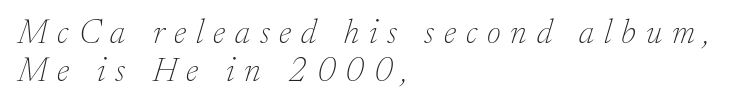
The image shows 34 px thin serif type, italic (leaning right); set left-aligned, tight line spacing (1.13x), unusually wide letter spacing (+0.29 em), not underlined; low stroke contrast and a small x-height.
